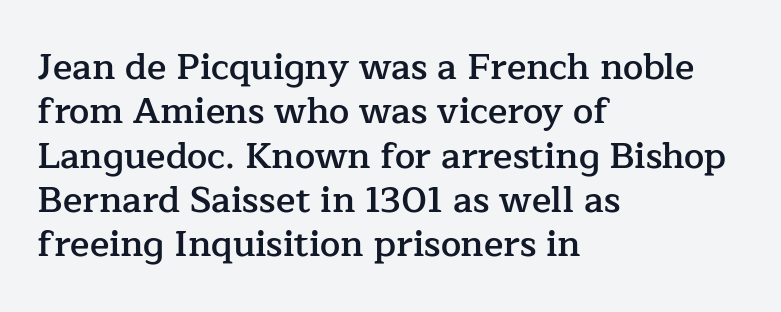
The image shows 36 px semibold serif type, upright; set left-aligned, line spacing 1.23x, normal letter spacing, not underlined; low stroke contrast and a medium x-height.
